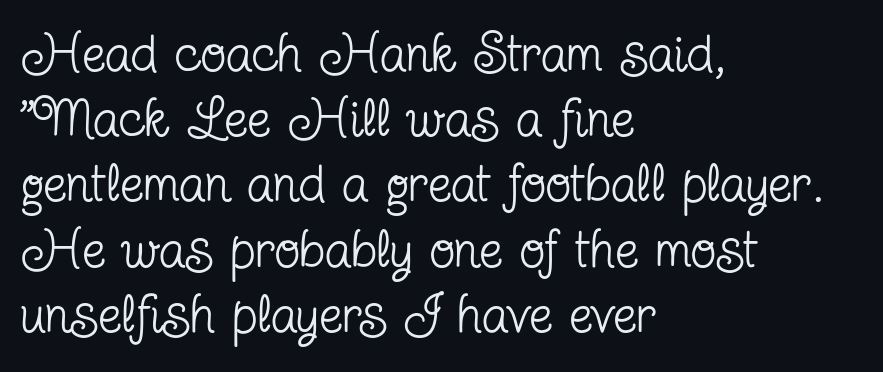
One-word summary of the alignment: left. You could not count columns in this text — the font is proportionally spaced. The foot of each line stays bare and open. The rendering keeps characters at their native spacing. These lines were composed using upright roman letters. Summary of weight: not heavy and not bold.
